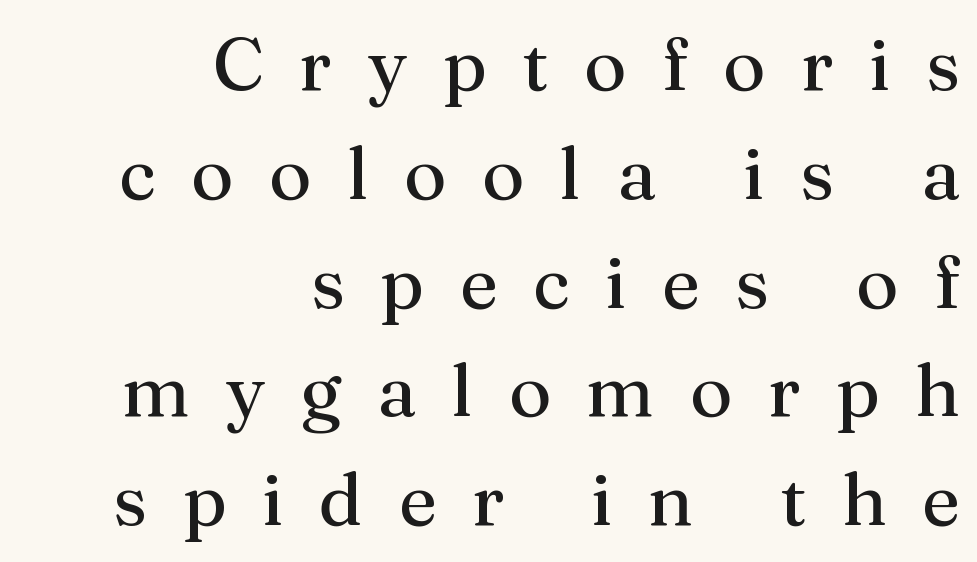
{"serif": "yes", "italic": "no", "bold": "no", "weight": "regular", "width": "normal", "stroke_contrast": "medium", "x_height": "medium", "monospaced": "no", "underline": "no", "align": "right", "line_spacing": "normal", "line_spacing_ratio": 1.47, "letter_spacing": "wide", "letter_spacing_em": 0.48, "glyph_px": 74}
